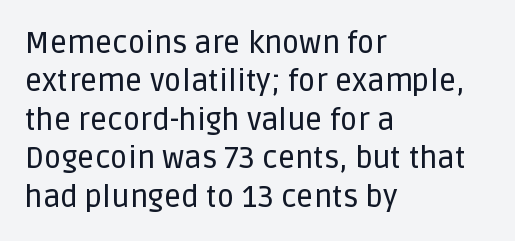
Characters remain perfectly vertical along every line. Any mark beneath the type? The region is blank. In terms of leading, this rendering sits right in the middle. Notice how the passage keeps a crisp vertical edge on the left only.
